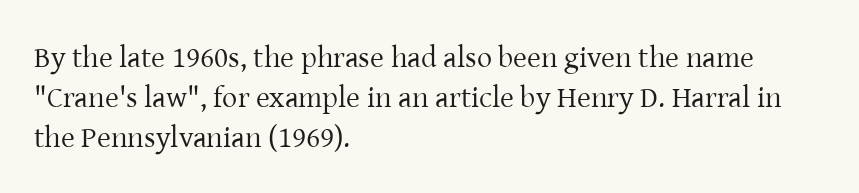
Q: Is the text bold? A: No.
Q: Is the text italic (slanted)? A: No, it is upright.
Q: Is the typeface a serif or a sans-serif typeface? A: Serif.
Q: Is the text underlined? A: No.
Q: How is the paragraph aligned? A: Left-aligned.
Q: Is the spacing between letters normal or unusually wide? A: Normal.
Q: Is the spacing between lines tight, normal or loose? A: Normal.
Q: Width (condensed, normal, or wide)? A: Normal.
Q: Stroke contrast? A: Low.
Q: x-height? A: Medium.
Q: Monospaced? A: No.
